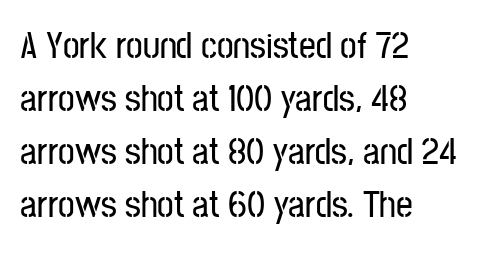
The image shows 37 px condensed sans-serif type, upright; set left-aligned, normal line spacing (1.43x), normal letter spacing, not underlined; low stroke contrast and a medium x-height.
